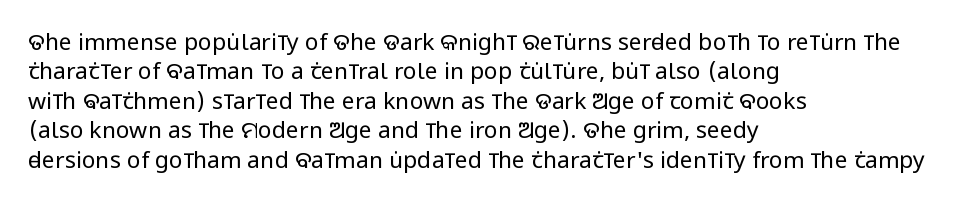
Q: Is the text bold? A: No.
Q: Is the text italic (slanted)? A: No, it is upright.
Q: Is the text underlined? A: No.
Q: How is the paragraph aligned? A: Left-aligned.
Q: Is the spacing between letters normal or unusually wide? A: Normal.
Q: Is the spacing between lines tight, normal or loose? A: Normal.
